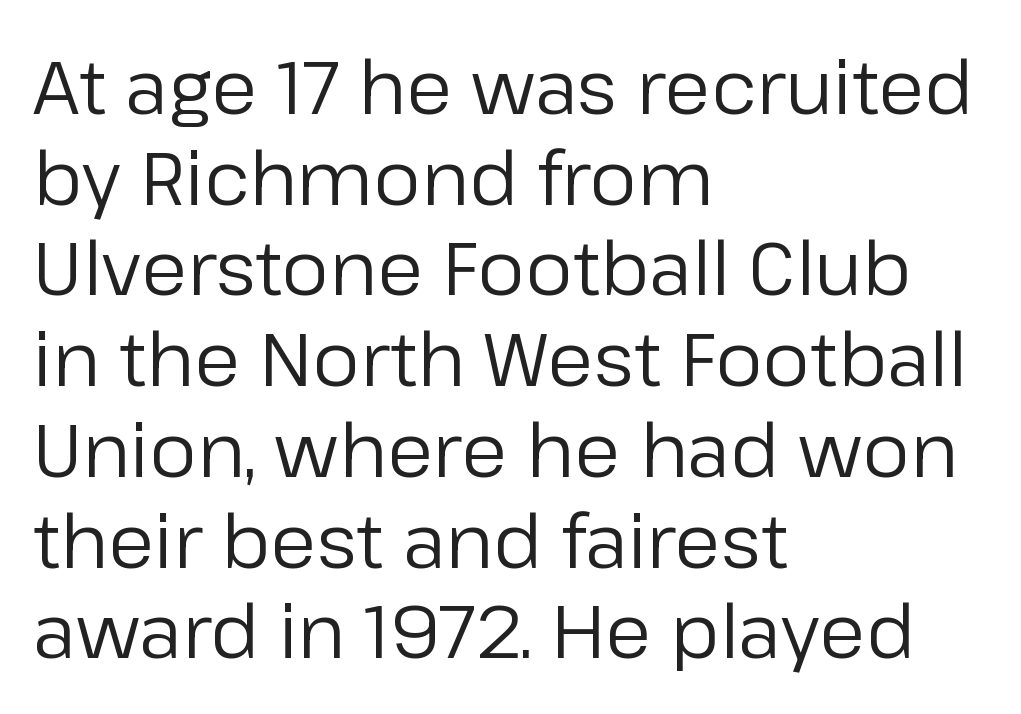
The typesetting does not lean heavy: it is not bold. The rendering uses natural spacing where letterforms have individual widths. Does the copy run flush right? No — it runs flush left. This is the regular roman posture of the typeface. Tracking value appears to be zero — textbook default spacing.
